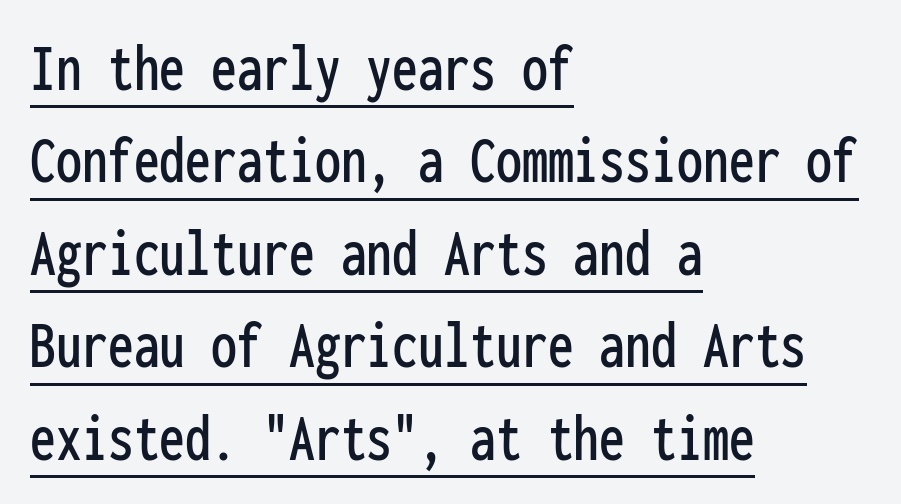
The image shows 69 px condensed sans-serif type, upright, monospaced; set left-aligned, normal line spacing (1.34x), normal letter spacing, underlined; low stroke contrast and a medium x-height.
